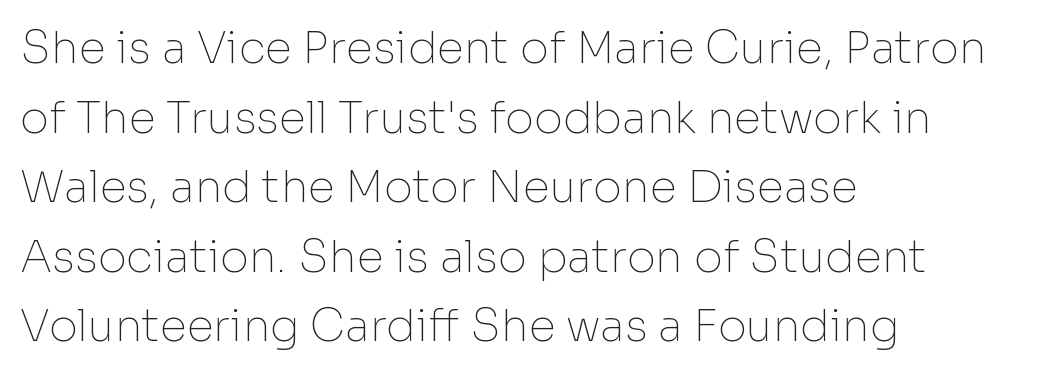
{"serif": "no", "italic": "no", "bold": "no", "weight": "thin", "width": "normal", "stroke_contrast": "low", "x_height": "medium", "monospaced": "no", "underline": "no", "align": "left", "line_spacing": "normal", "line_spacing_ratio": 1.58, "letter_spacing": "normal", "letter_spacing_em": 0.0, "glyph_px": 44}
